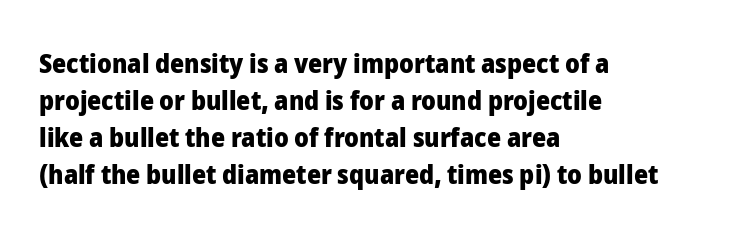
Every character sits straight up, as roman type does. Words appear dense and cohesive because spacing is normal. On the weight axis this lands at bold, roughly 700. In terms of leading, this rendering sits right in the middle.
